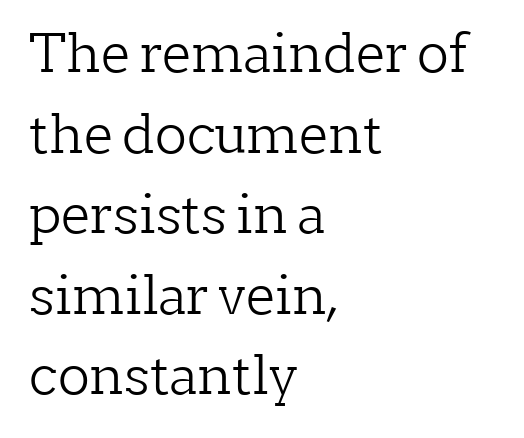
{"serif": "yes", "italic": "no", "bold": "no", "weight": "light", "width": "normal", "stroke_contrast": "low", "x_height": "medium", "monospaced": "no", "underline": "no", "align": "left", "line_spacing": "normal", "line_spacing_ratio": 1.52, "letter_spacing": "normal", "letter_spacing_em": 0.0, "glyph_px": 53}
